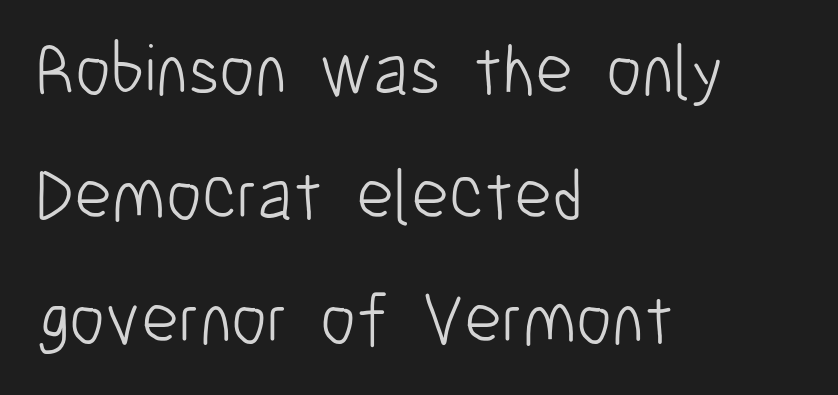
{"serif": "no", "italic": "no", "bold": "no", "weight": "light", "width": "condensed", "stroke_contrast": "low", "x_height": "medium", "monospaced": "no", "underline": "no", "align": "left", "line_spacing_ratio": 1.73, "letter_spacing": "normal", "letter_spacing_em": 0.0, "glyph_px": 72}
